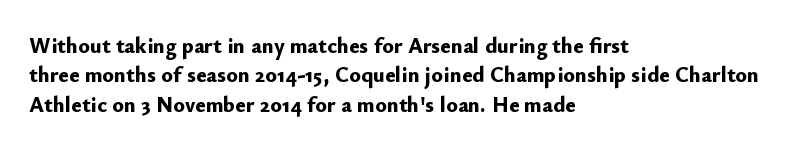
The image shows 22 px bold type, upright; set left-aligned, normal line spacing (1.34x), normal letter spacing, not underlined.
